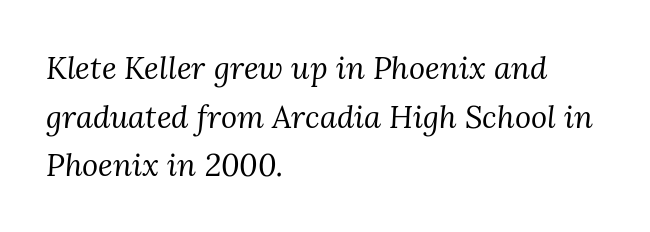
{"serif": "yes", "italic": "yes", "lean": "right", "slant_degrees": 3, "bold": "no", "weight": "regular", "width": "normal", "stroke_contrast": "medium", "x_height": "medium", "monospaced": "no", "underline": "no", "align": "left", "line_spacing": "normal", "line_spacing_ratio": 1.57, "letter_spacing": "normal", "letter_spacing_em": 0.0, "glyph_px": 31}
